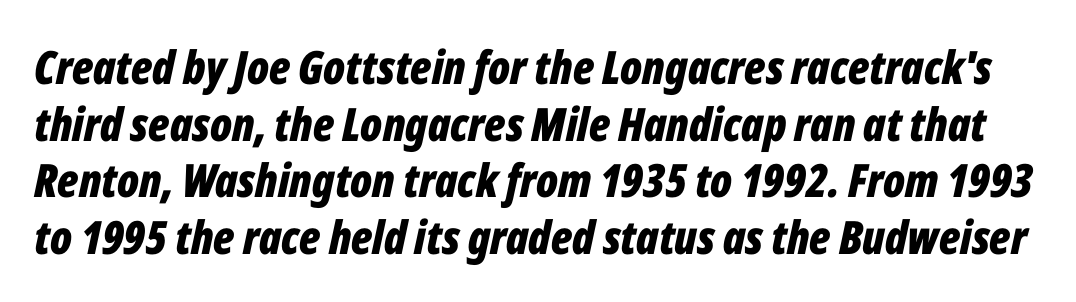
Between one letter and the next there's only the usual sliver of space. These lines carry a lot of weight — the face is fully bold. The zone under the glyphs is completely vacant. Here the designer chose a conventional face with non-uniform glyph widths.
